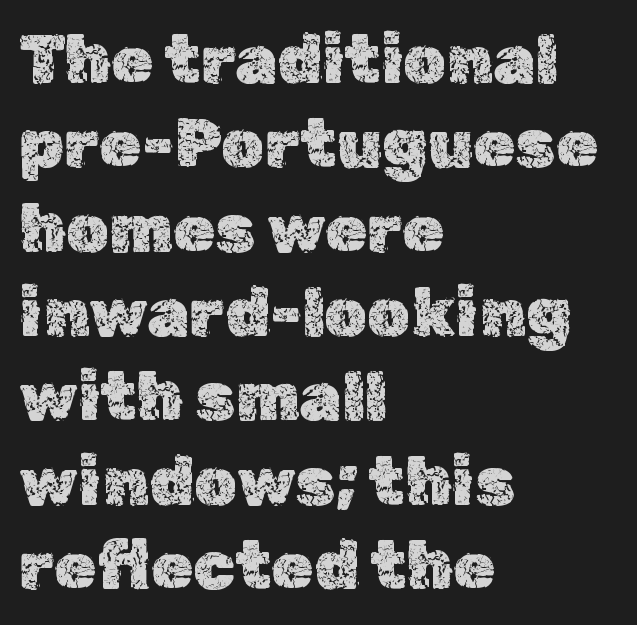
Nothing unusual about the tracking: characters are spaced as the font intends. If you drew a line through each stem, it would be perfectly vertical. The passage shown is not underscored anywhere. The paragraph has a hard left edge and a soft right edge. The passage shown is typed in a proportional face where columns would drift.
